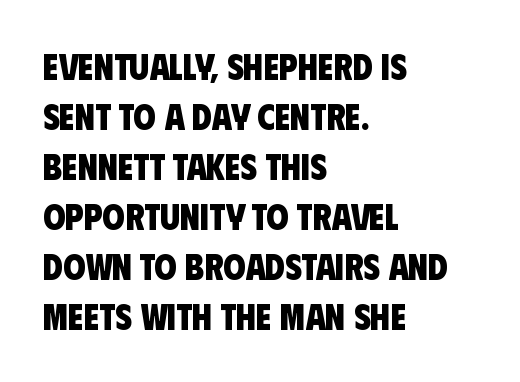
The image shows 36 px heavy, condensed sans-serif type; set left-aligned, normal line spacing (1.39x), normal letter spacing, not underlined; low stroke contrast and a large x-height.
